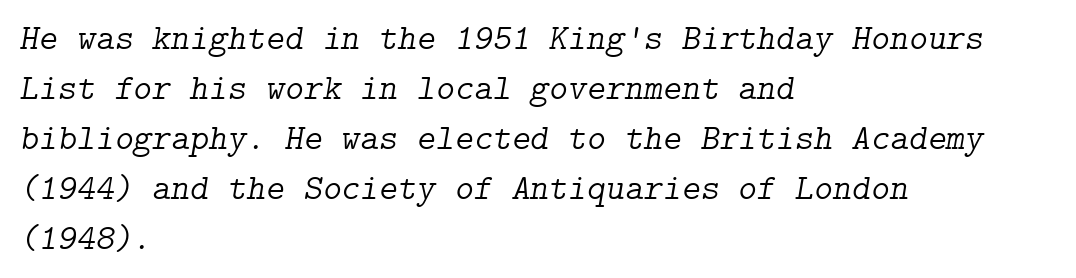
The image shows 36 px light serif type, italic (leaning right); set left-aligned, normal line spacing (1.39x), normal letter spacing, not underlined; low stroke contrast and a medium x-height.
